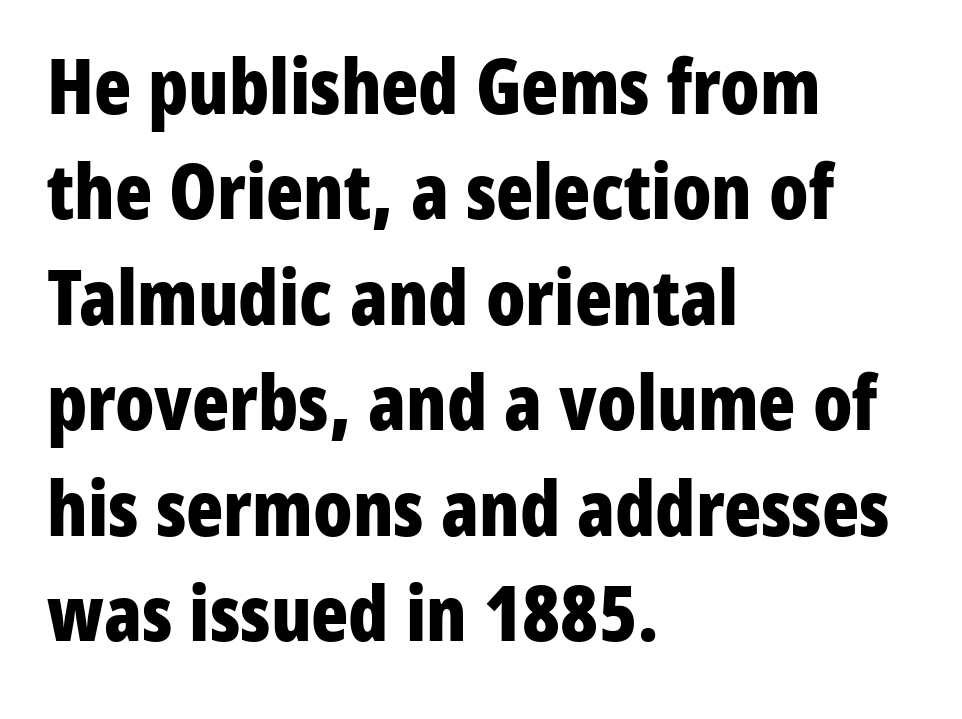
{"serif": "no", "italic": "no", "bold": "yes", "weight": "bold", "width": "condensed", "stroke_contrast": "low", "x_height": "medium", "monospaced": "no", "underline": "no", "align": "left", "line_spacing": "normal", "line_spacing_ratio": 1.37, "letter_spacing": "normal", "letter_spacing_em": 0.0, "glyph_px": 77}
